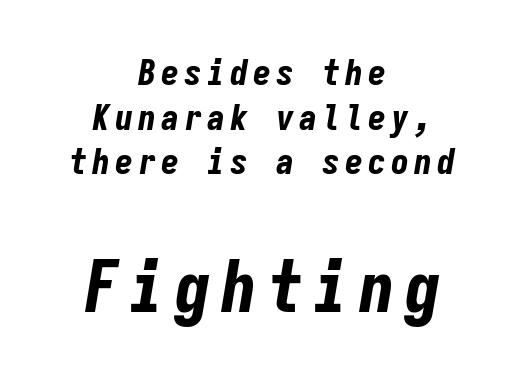
Q: Is the text bold? A: Yes.
Q: Is the text italic (slanted)? A: Yes, it leans right by about 9 degrees.
Q: Is the text underlined? A: No.
Q: How is the paragraph aligned? A: Centered.
Q: Which block of text is set in a larger size, the first (top) or the second (bottom)? A: The second (bottom) one.
Q: Width (condensed, normal, or wide)? A: Condensed.
Q: Stroke contrast? A: Low.
Q: x-height? A: Medium.
Q: Monospaced? A: Yes.
